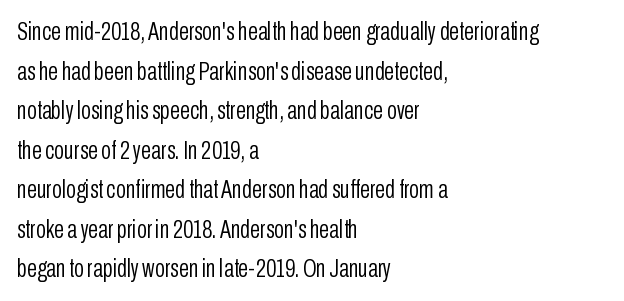
Q: Is the text bold? A: No.
Q: Is the text italic (slanted)? A: No, it is upright.
Q: Is the text underlined? A: No.
Q: How is the paragraph aligned? A: Left-aligned.
Q: Is the spacing between letters normal or unusually wide? A: Normal.
Q: Is the spacing between lines tight, normal or loose? A: Normal.
